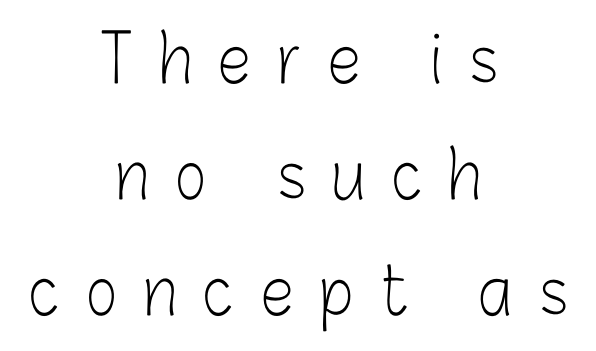
Glyph-to-glyph distance is far greater than everyday printed text. Anything drawn beneath the words? Only blank space. Spacing verdict: proportional, widths tailored to each character. Unlike italic type, these characters show no tilt at all.
